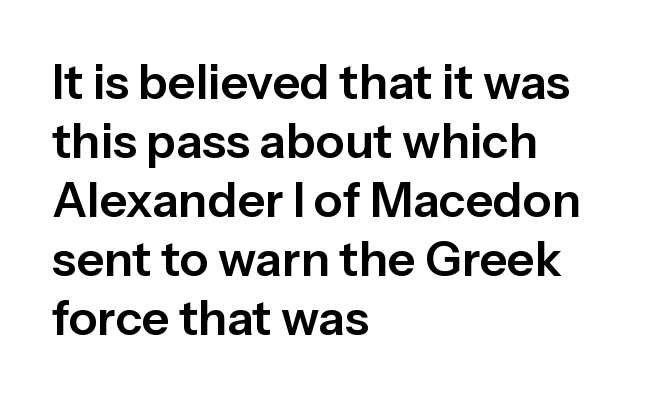
{"serif": "no", "italic": "no", "width": "normal", "stroke_contrast": "low", "x_height": "medium", "monospaced": "no", "underline": "no", "align": "left", "line_spacing_ratio": 1.23, "letter_spacing": "normal", "letter_spacing_em": 0.0, "glyph_px": 48}
